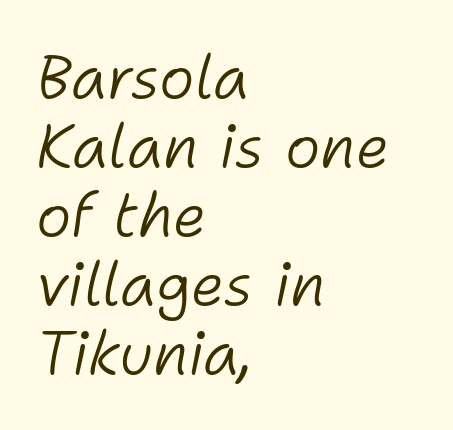
Descenders are the only things crossing below the line. The horizontal fit of the characters is conventional and even. Think of a printed novel: that variable character pitch is what you see here. This rendering uses left alignment, leaving the right contour irregular. Ink coverage per letter is moderate at most. Is there much room between lines? No — they nearly touch.
